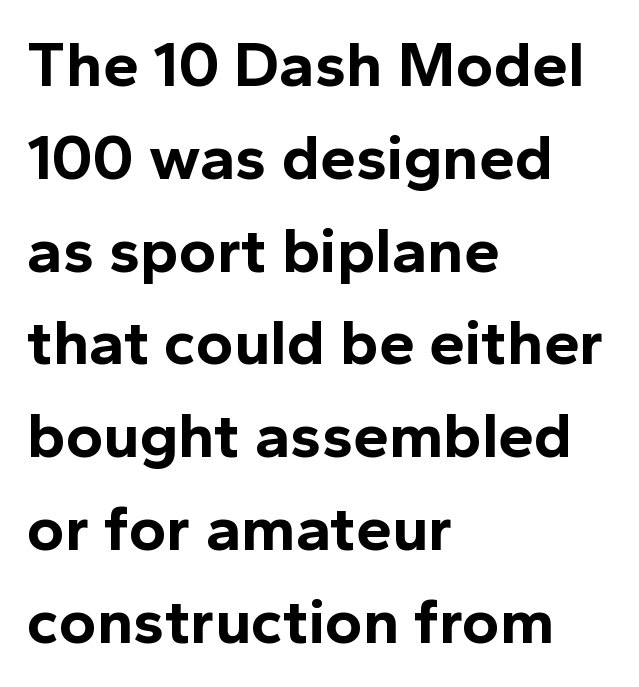
The image shows 64 px bold sans-serif type, upright; set left-aligned, normal line spacing (1.45x), normal letter spacing, not underlined; a medium x-height.
